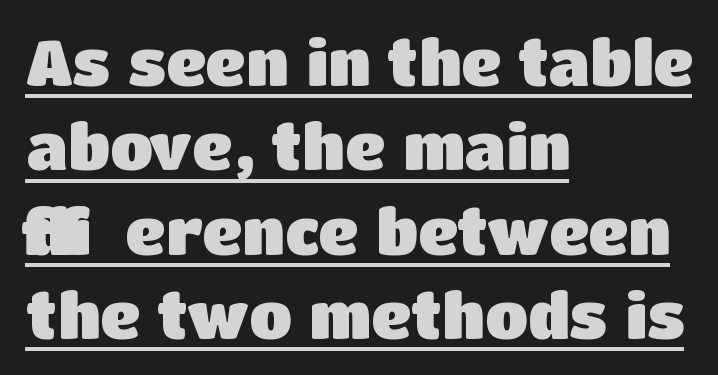
What weight is shown? A full bold with thick strokes. This block has exactly the height ordinary leading produces. Decoration check: the copy is underlined. Characters follow at the spacing the type designer built in.
